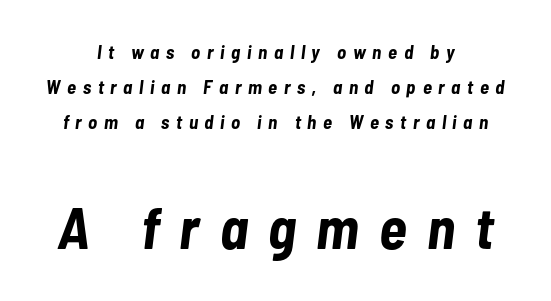
{"italic": "yes", "lean": "right", "slant_degrees": 7, "bold": "yes", "weight": "bold", "width": "condensed", "stroke_contrast": "low", "x_height": "medium", "monospaced": "no", "underline": "no", "line_spacing_ratio": 1.83, "letter_spacing": "wide", "letter_spacing_em": 0.35, "larger_block": "second", "size_ratio": 3.05, "glyph_px": 58}
